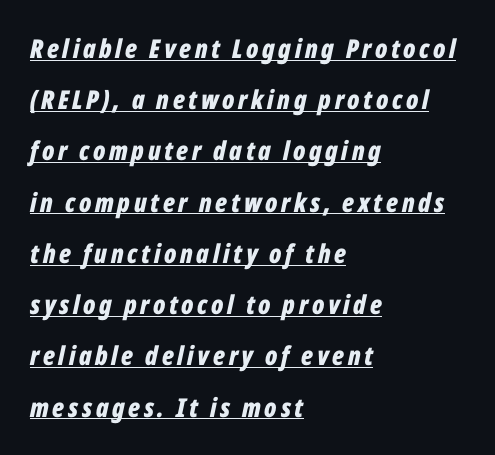
Descenders here cross a horizontal rule under the line. The text block is weighted toward the left margin, trailing off unevenly rightward. Compared with typical paragraphs, the rows here are farther apart. Style check: oblique. As a designer I'd log this as weight 700, bold.
